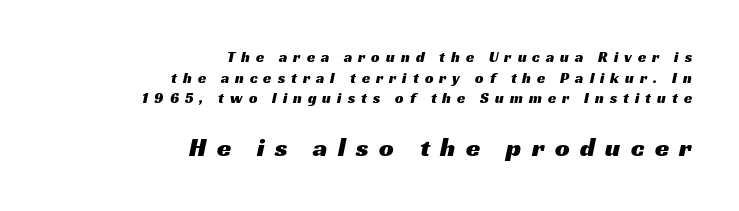
{"underline": "no", "align": "right", "line_spacing": "normal", "line_spacing_ratio": 1.38, "letter_spacing": "wide", "letter_spacing_em": 0.4, "larger_block": "second", "size_ratio": 1.73, "glyph_px": 26}
